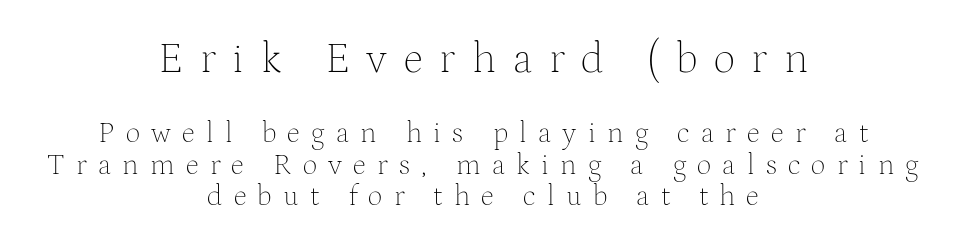
Q: Is the text bold? A: No.
Q: Is the text italic (slanted)? A: No, it is upright.
Q: Is the typeface a serif or a sans-serif typeface? A: Serif.
Q: Is the text underlined? A: No.
Q: How is the paragraph aligned? A: Centered.
Q: Is the spacing between letters normal or unusually wide? A: Unusually wide.
Q: Is the spacing between lines tight, normal or loose? A: Tight.
Q: Which block of text is set in a larger size, the first (top) or the second (bottom)? A: The first (top) one.
Q: Width (condensed, normal, or wide)? A: Normal.
Q: Stroke contrast? A: Medium.
Q: x-height? A: Medium.
Q: Monospaced? A: No.
